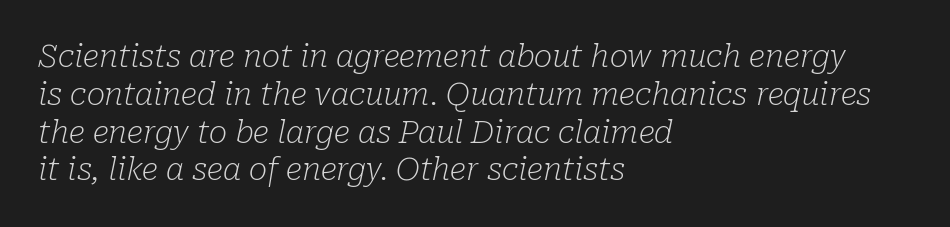
{"serif": "yes", "italic": "yes", "lean": "right", "slant_degrees": 10, "bold": "no", "weight": "light", "width": "normal", "stroke_contrast": "low", "x_height": "medium", "monospaced": "no", "underline": "no", "align": "left", "line_spacing_ratio": 1.22, "letter_spacing": "normal", "letter_spacing_em": 0.0, "glyph_px": 31}
